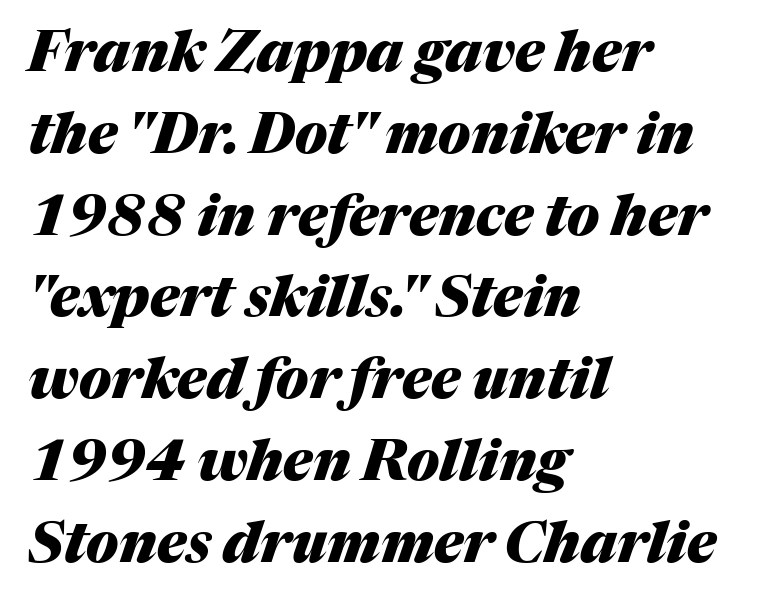
On the weight axis this lands at bold, roughly 700. The leading is moderate, giving the passage an even texture. The horizontal fit of the characters is conventional and even. Underlining? Definitely not there. Yep, that's italic — everything's leaning.
